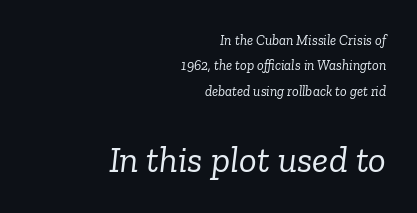
{"serif": "yes", "italic": "yes", "lean": "right", "slant_degrees": 6, "bold": "no", "weight": "light", "width": "normal", "stroke_contrast": "low", "x_height": "medium", "monospaced": "no", "underline": "no", "align": "right", "line_spacing_ratio": 1.81, "letter_spacing": "normal", "letter_spacing_em": 0.0, "larger_block": "second", "size_ratio": 2.64, "glyph_px": 37}
